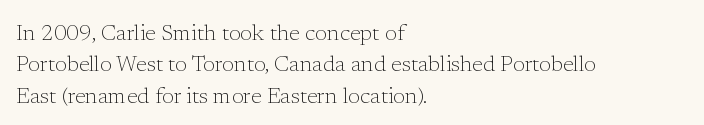
The line-height multiplier appears to be the usual default. The ragged edge is on the right, which tells us the setting is flush left. A typesetter would mark this as roman, not italic. This sample uses plain, unmodified letter spacing. No letter is thick-stroked: the sample isn't bold.
